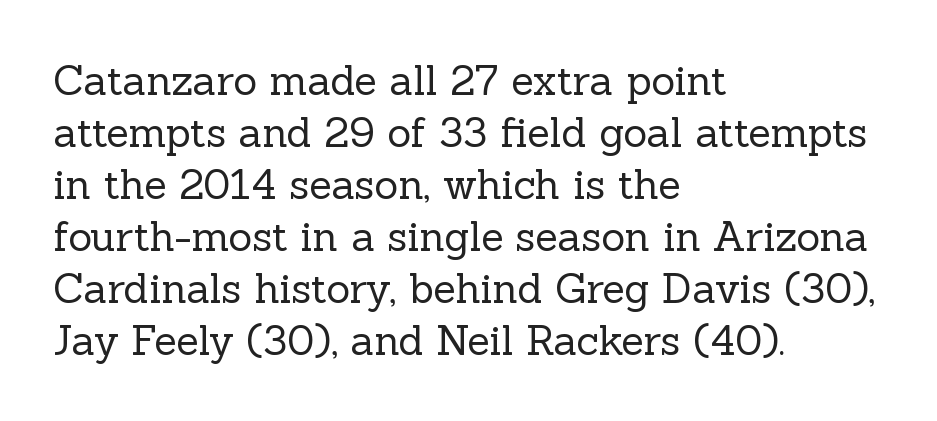
Line beginnings align vertically; line endings do not. Posture: upright roman. Regarding serifs, this sample has them. A bare baseline throughout the passage. Students, observe: this is what conventionally led text looks like.
